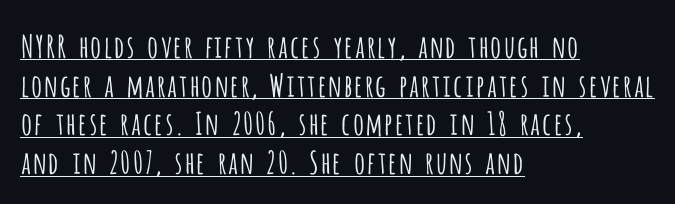
{"serif": "no", "italic": "no", "bold": "no", "weight": "light", "width": "condensed", "stroke_contrast": "low", "x_height": "large", "monospaced": "no", "underline": "yes", "align": "left", "line_spacing": "normal", "line_spacing_ratio": 1.25, "letter_spacing": "normal", "letter_spacing_em": 0.0, "glyph_px": 31}
